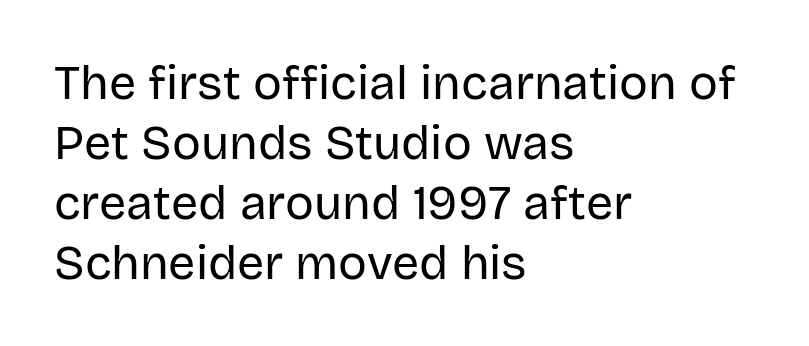
The image shows 48 px regular-weight sans-serif type, upright; set left-aligned, normal line spacing (1.25x), normal letter spacing, not underlined; low stroke contrast and a large x-height.
